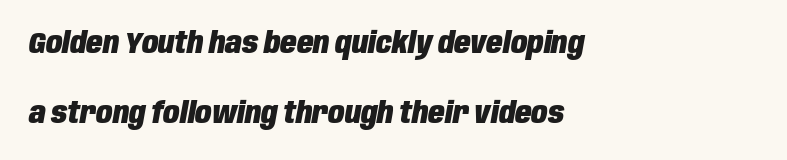
{"italic": "yes", "lean": "right", "slant_degrees": 10, "bold": "yes", "weight": "heavy", "width": "condensed", "stroke_contrast": "low", "x_height": "large", "monospaced": "no", "underline": "no", "align": "left", "line_spacing": "loose", "line_spacing_ratio": 2.32, "letter_spacing": "normal", "letter_spacing_em": 0.0, "glyph_px": 30}
